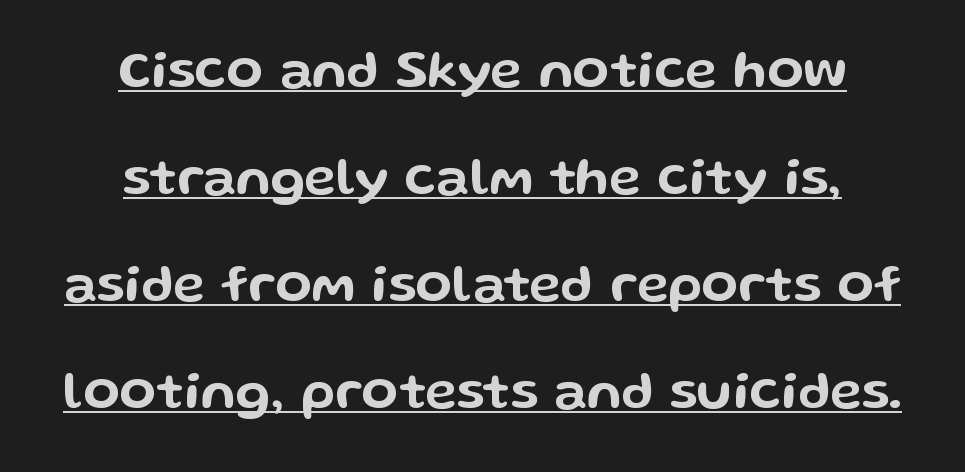
The image shows 53 px wide sans-serif type, upright; set centered, loose line spacing (2.02x), normal letter spacing, underlined; low stroke contrast and a medium x-height.
